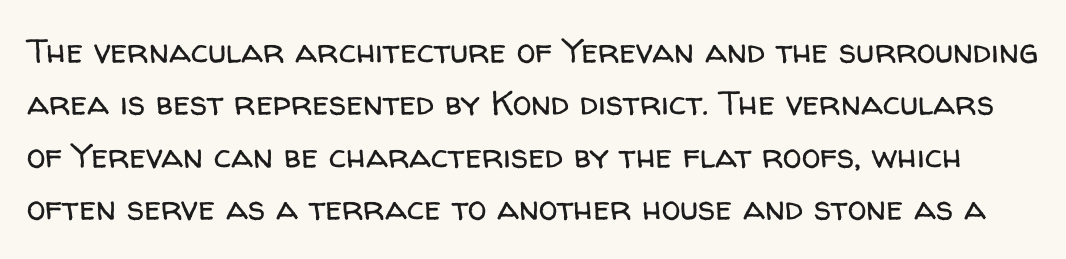
Q: Is the text bold? A: No.
Q: Is the text italic (slanted)? A: No, it is upright.
Q: Is the typeface a serif or a sans-serif typeface? A: Sans-serif.
Q: Is the text underlined? A: No.
Q: Is the spacing between letters normal or unusually wide? A: Normal.
Q: Is the spacing between lines tight, normal or loose? A: Normal.
Q: Width (condensed, normal, or wide)? A: Normal.
Q: Stroke contrast? A: Low.
Q: x-height? A: Medium.
Q: Monospaced? A: No.
